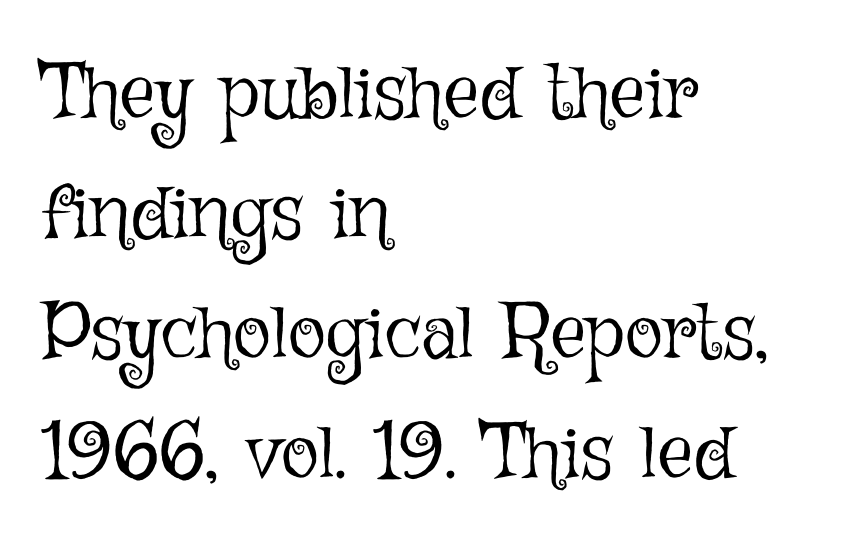
Weight: regular or lighter. This sample keeps an unexceptional amount of space between lines. Standard letterfit; no display-style spreading of the glyphs. All the whitespace from short lines collects on the right. These lines are rendered in a variable-pitch font. Underlining? Definitely not there.
